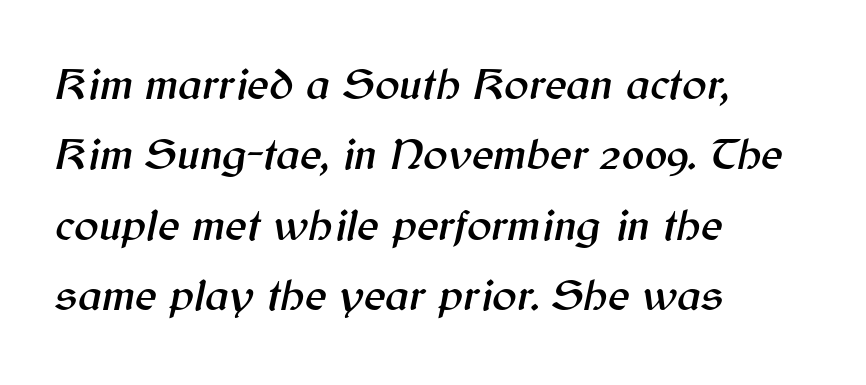
{"italic": "yes", "lean": "right", "slant_degrees": 12, "width": "normal", "stroke_contrast": "medium", "x_height": "medium", "monospaced": "no", "underline": "no", "align": "left", "line_spacing": "normal", "line_spacing_ratio": 1.53, "letter_spacing": "normal", "letter_spacing_em": 0.0, "glyph_px": 46}
